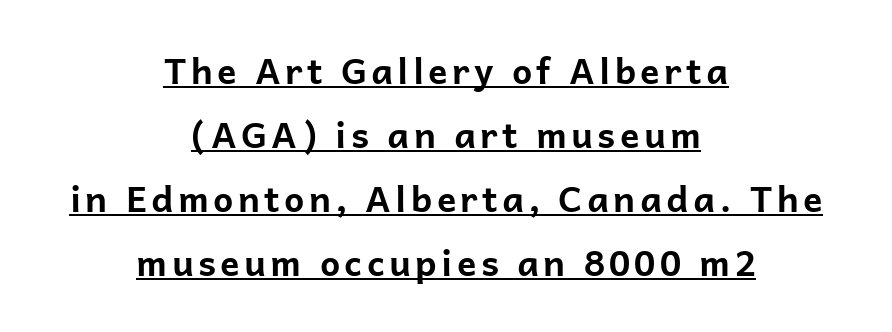
The image shows 36 px bold sans-serif type, upright; set centered, line spacing 1.78x, underlined; low stroke contrast and a medium x-height.
